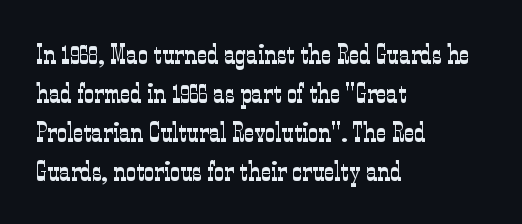
The image shows 28 px light, condensed serif type, upright; set left-aligned, normal line spacing (1.39x), normal letter spacing, not underlined; low stroke contrast and a medium x-height.
